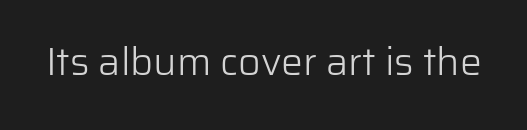
The letters advance in unequal steps, a hallmark of proportional type. Type style note: lacks serifs. Compared with typical body copy, the letter spacing here is the same. Heft: none added — not bold. Notice how the stems are strictly vertical — no italics here. Beneath every word, the page is bare.
